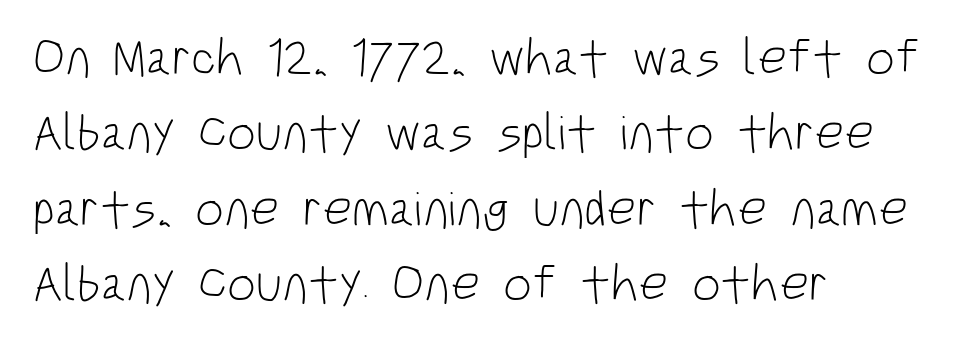
The image shows 51 px light, condensed sans-serif type, upright; set left-aligned, normal line spacing (1.48x), normal letter spacing, not underlined; low stroke contrast and a large x-height.
